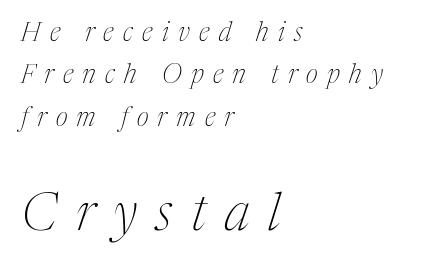
Short and long lines alike share a common starting point at left. The rendering applies a slant to the glyphs. These lines are rendered in a variable-pitch font. Serif or sans? Serif — the stroke terminals have little feet.
